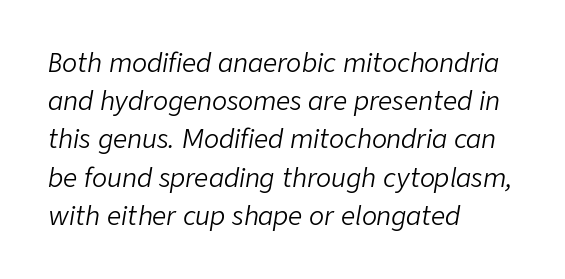
{"italic": "yes", "lean": "right", "slant_degrees": 9, "bold": "no", "underline": "no", "align": "left", "line_spacing": "normal", "line_spacing_ratio": 1.53, "letter_spacing": "normal", "letter_spacing_em": 0.0, "glyph_px": 25}
